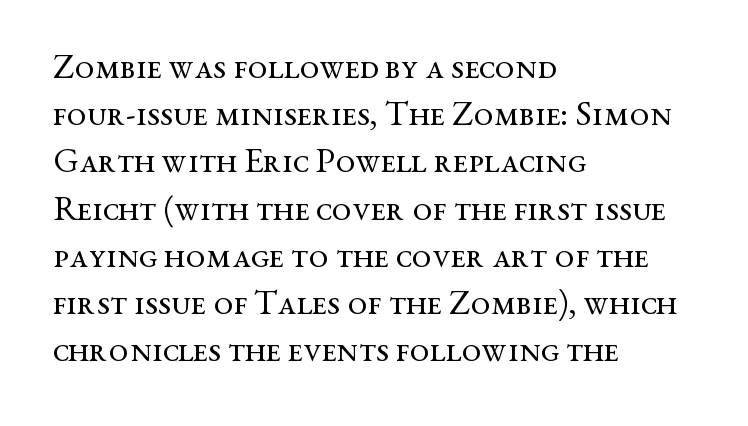
Varying glyph widths throughout — classic text-font behaviour. The space directly below the letters is spotless. How are the letters spaced? Ordinarily, with no added tracking. Do the letters lean? They stand straight. Whoever set this chose a conventional vertical rhythm. No heavy texture on the line: the type isn't bold.
